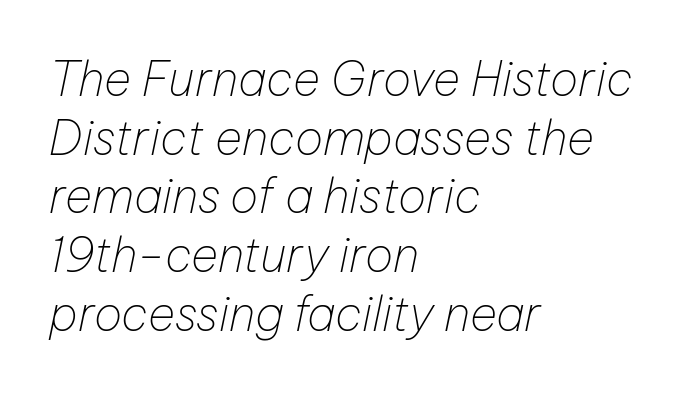
Q: Is the text bold? A: No.
Q: Is the text italic (slanted)? A: Yes, it leans right by about 12 degrees.
Q: Is the text underlined? A: No.
Q: How is the paragraph aligned? A: Left-aligned.
Q: Is the spacing between letters normal or unusually wide? A: Normal.
Q: Is the spacing between lines tight, normal or loose? A: Normal.
Q: Width (condensed, normal, or wide)? A: Normal.
Q: Stroke contrast? A: Low.
Q: x-height? A: Medium.
Q: Monospaced? A: No.
